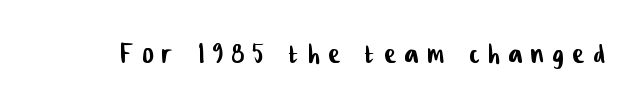
{"serif": "no", "width": "condensed", "stroke_contrast": "low", "x_height": "medium", "monospaced": "no", "underline": "no", "letter_spacing": "wide", "letter_spacing_em": 0.26, "glyph_px": 35}
